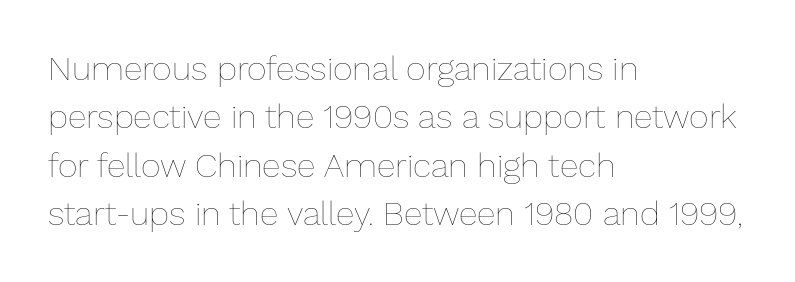
The image shows 34 px thin type, upright; set left-aligned, normal line spacing (1.42x), normal letter spacing, not underlined; low stroke contrast and a medium x-height.
